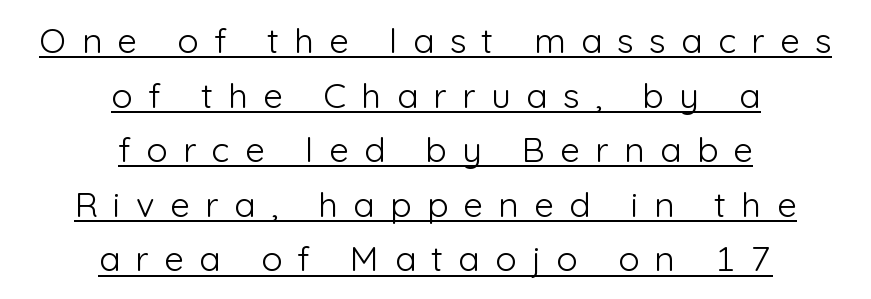
Q: Is the text bold? A: No.
Q: Is the text italic (slanted)? A: No, it is upright.
Q: Is the typeface a serif or a sans-serif typeface? A: Sans-serif.
Q: Is the text underlined? A: Yes.
Q: How is the paragraph aligned? A: Centered.
Q: Is the spacing between letters normal or unusually wide? A: Unusually wide.
Q: Is the spacing between lines tight, normal or loose? A: Normal.
Q: Width (condensed, normal, or wide)? A: Normal.
Q: Stroke contrast? A: Low.
Q: x-height? A: Medium.
Q: Monospaced? A: No.
